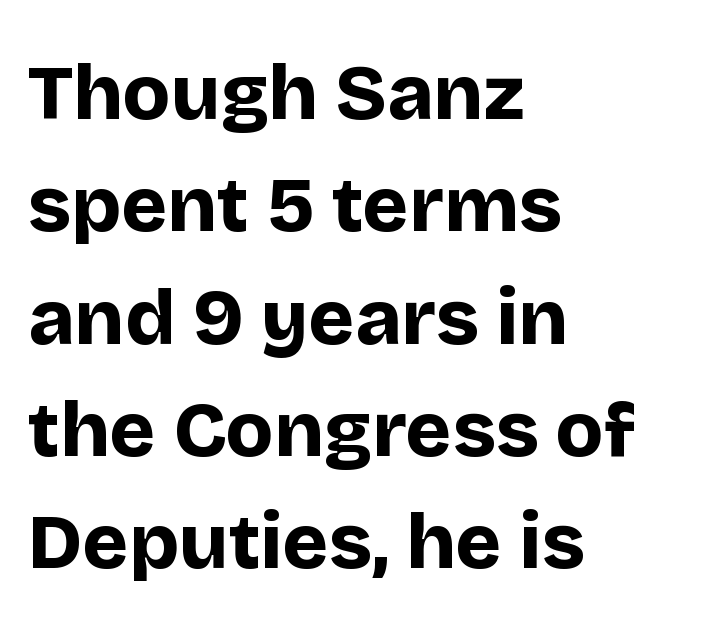
The foot of each line stays bare and open. The rendering uses a bold face; every stroke is thick and dark. Quick note: interline space is typical. Short note: letters normally spaced. Posture: upright roman. Grotesque or geometric, the face here clearly has no serifs.
